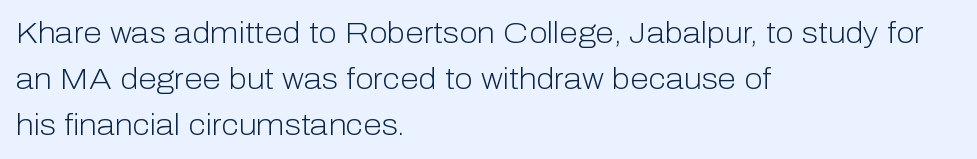
The image shows 30 px light sans-serif type, upright; set left-aligned, normal line spacing (1.54x), normal letter spacing, not underlined; low stroke contrast and a medium x-height.
